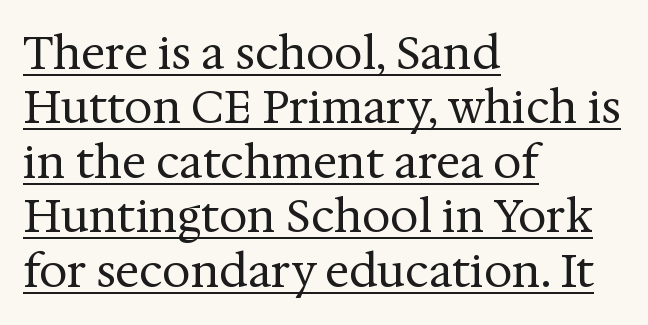
The image shows 45 px regular-weight serif type, upright; set left-aligned, line spacing 1.21x, normal letter spacing, underlined; medium stroke contrast and a medium x-height.
